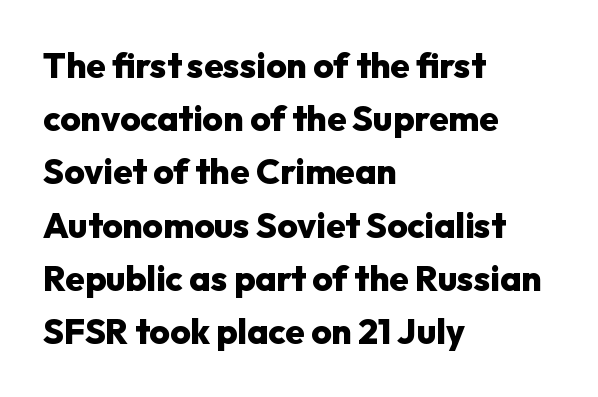
{"serif": "no", "italic": "no", "bold": "yes", "weight": "heavy", "width": "normal", "stroke_contrast": "low", "x_height": "medium", "monospaced": "no", "underline": "no", "align": "left", "line_spacing": "normal", "line_spacing_ratio": 1.52, "letter_spacing": "normal", "letter_spacing_em": 0.0, "glyph_px": 35}
